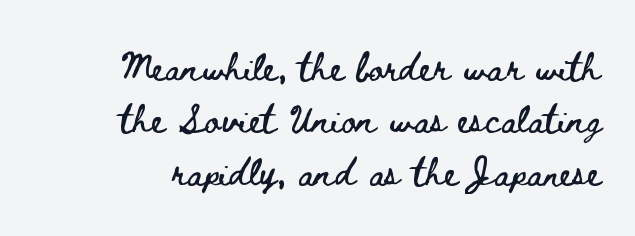
The image shows 28 px wide type; set right-aligned, line spacing 1.87x, normal letter spacing, not underlined; low stroke contrast and a small x-height.
